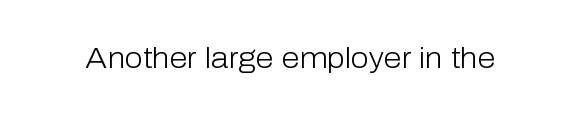
{"serif": "no", "italic": "no", "bold": "no", "weight": "light", "width": "normal", "stroke_contrast": "low", "x_height": "medium", "monospaced": "no", "underline": "no", "letter_spacing": "normal", "letter_spacing_em": 0.0, "glyph_px": 29}
